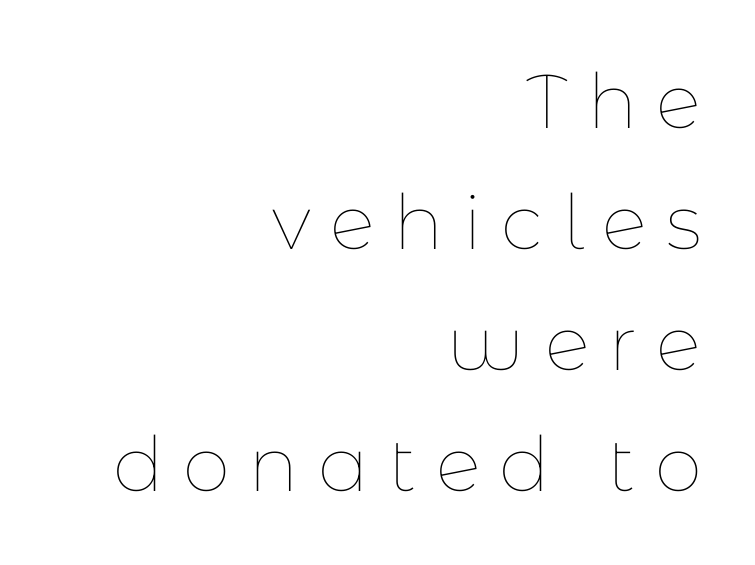
The paragraph has a hard right edge and a soft left edge. The letters look calm and open, with moderate or lighter stems. You could not count columns in this text — the font is proportionally spaced. Bare-footed words on every line. Someone cranked the tracking dial way up on this one.
